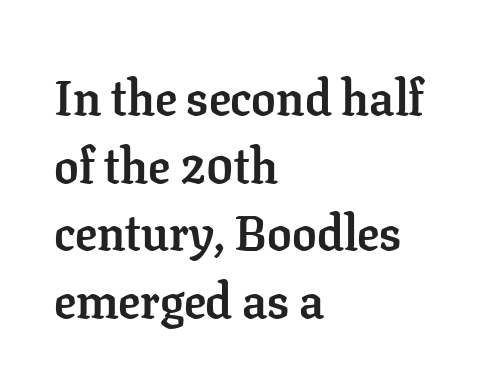
The image shows 49 px semibold serif type, upright; set left-aligned, normal line spacing (1.38x), normal letter spacing, not underlined; low stroke contrast and a medium x-height.
